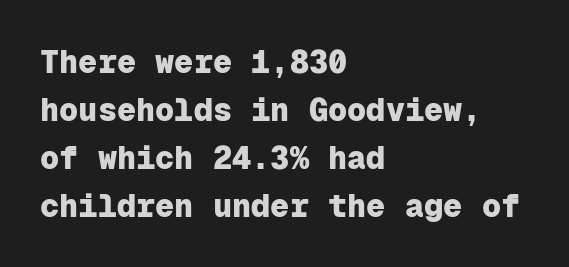
The image shows 32 px heavy sans-serif type, upright, monospaced; set left-aligned, normal line spacing (1.5x), normal letter spacing, not underlined; low stroke contrast and a medium x-height.
